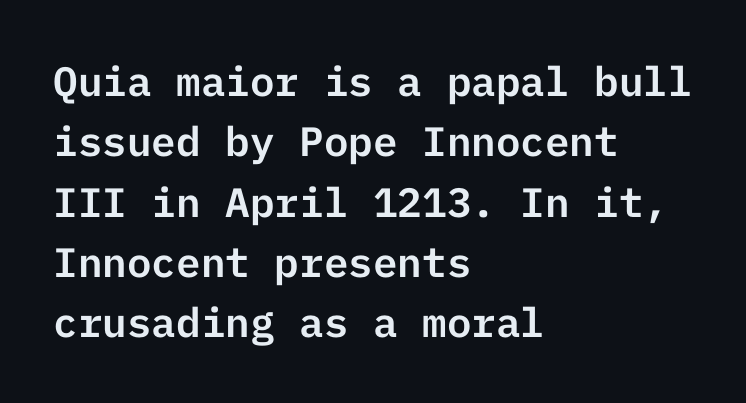
Q: Is the text italic (slanted)? A: No, it is upright.
Q: Is the typeface a serif or a sans-serif typeface? A: Sans-serif.
Q: Is the text underlined? A: No.
Q: How is the paragraph aligned? A: Left-aligned.
Q: Is the spacing between letters normal or unusually wide? A: Normal.
Q: Is the spacing between lines tight, normal or loose? A: Normal.
Q: Width (condensed, normal, or wide)? A: Normal.
Q: Stroke contrast? A: Low.
Q: x-height? A: Medium.
